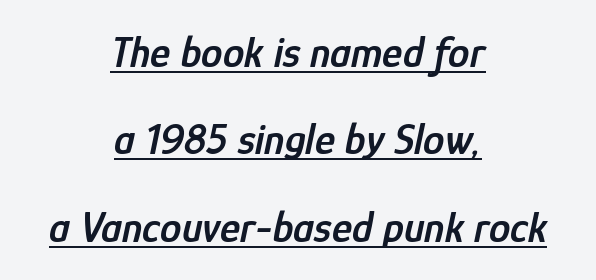
Q: Is the text bold? A: Semi-bold.
Q: Is the text italic (slanted)? A: Yes, it leans right by about 12 degrees.
Q: Is the text underlined? A: Yes.
Q: How is the paragraph aligned? A: Centered.
Q: Is the spacing between letters normal or unusually wide? A: Normal.
Q: Is the spacing between lines tight, normal or loose? A: Loose.
Q: Width (condensed, normal, or wide)? A: Condensed.
Q: Stroke contrast? A: Low.
Q: x-height? A: Medium.
Q: Monospaced? A: No.
